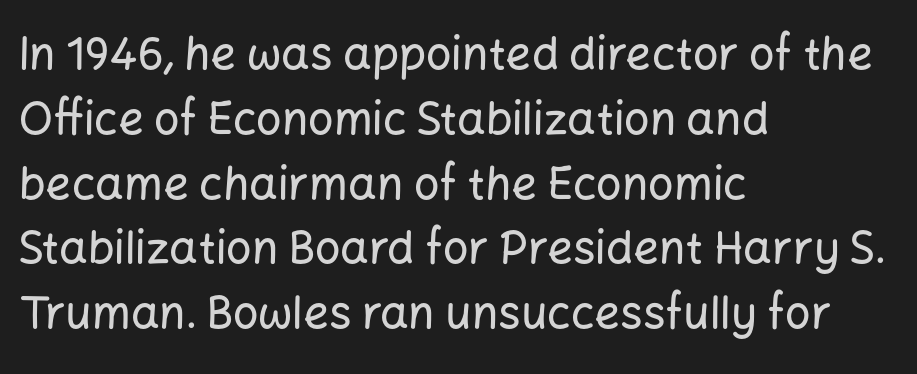
These lines are composed in type without serifs. Letter spacing: default. Lines of text with bare space underneath. A classic flush-left, rag-right setting is used for this passage.
